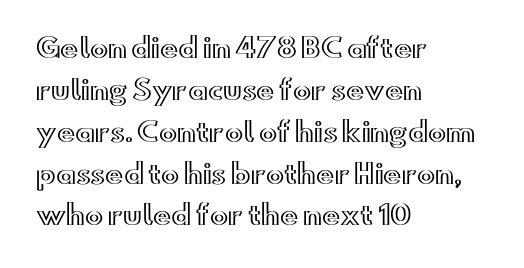
Decoration check: the copy has no underline. You can tell it's not italic because the verticals are truly vertical. Is the letter spacing exaggerated? No — it looks like the ordinary default. A classic flush-left, rag-right setting is used for this passage. Baseline-to-baseline distance is the conventional proportion of letter height.
